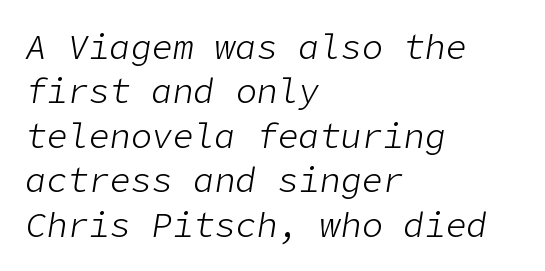
No letter is thick-stroked: the sample isn't bold. The ragged edge is on the right, which tells us the setting is flush left. Successive baselines arrive at the customary interval. Nothing unusual about the tracking: characters are spaced as the font intends. Underline: absent.
